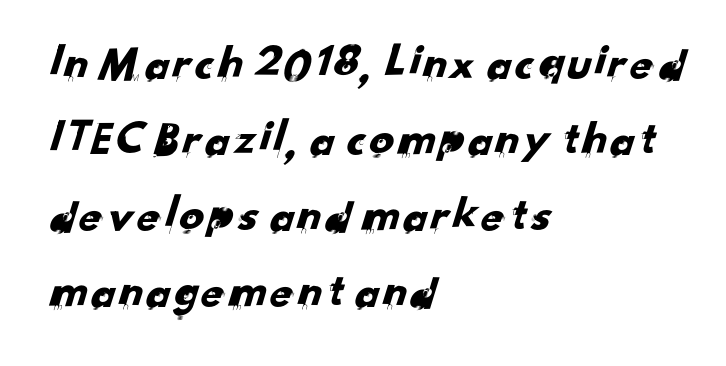
The image shows 49 px sans-serif type; set left-aligned, normal line spacing (1.55x), normal letter spacing, not underlined; low stroke contrast and a small x-height.
